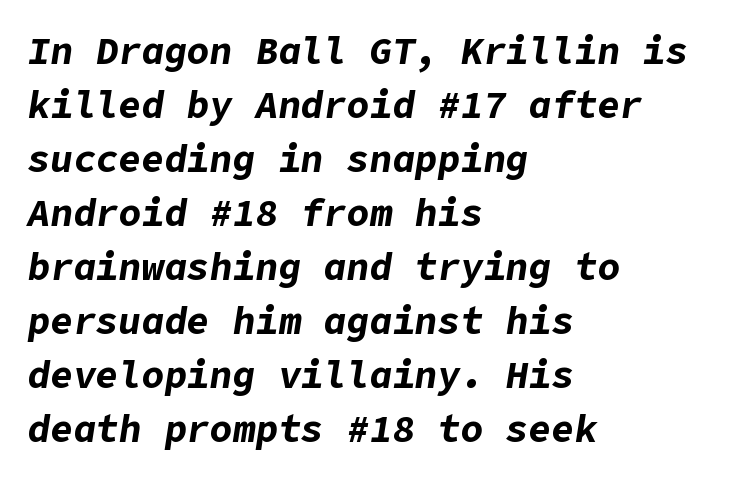
The horizontal fit of the characters is conventional and even. Quick note: interline space is typical. Which margin do the lines hug? The left one — the right edge is uneven. The glyphs look as if they've been sheared to an angle. Beneath every word, the page is bare.
